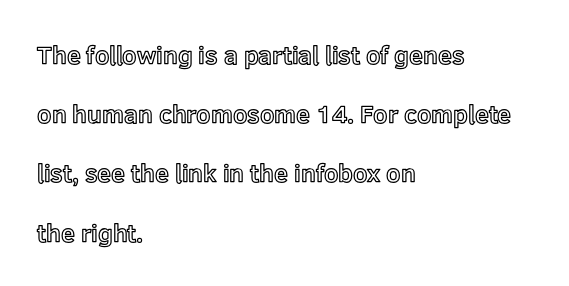
The image shows 25 px text type, upright; set left-aligned, loose line spacing (2.37x), normal letter spacing, not underlined.
